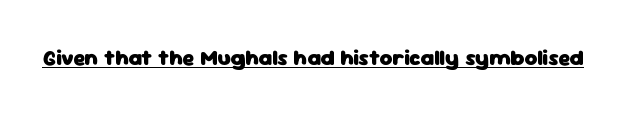
Q: Is the text bold? A: Yes.
Q: Is the text italic (slanted)? A: No, it is upright.
Q: Is the text underlined? A: Yes.
Q: Is the spacing between letters normal or unusually wide? A: Normal.
